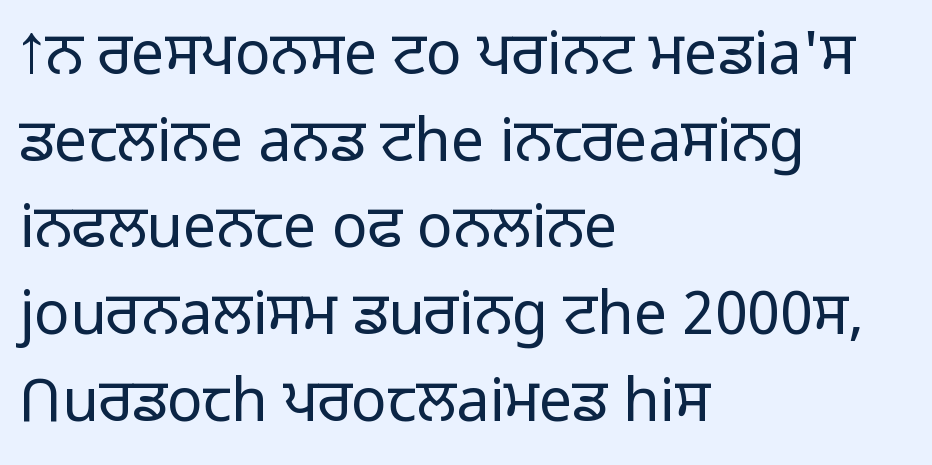
Q: Is the text bold? A: No.
Q: Is the text italic (slanted)? A: No, it is upright.
Q: Is the typeface a serif or a sans-serif typeface? A: Sans-serif.
Q: Is the text underlined? A: No.
Q: How is the paragraph aligned? A: Left-aligned.
Q: Is the spacing between letters normal or unusually wide? A: Normal.
Q: Is the spacing between lines tight, normal or loose? A: Normal.
Q: Width (condensed, normal, or wide)? A: Normal.
Q: Stroke contrast? A: Low.
Q: x-height? A: Medium.
Q: Monospaced? A: No.
